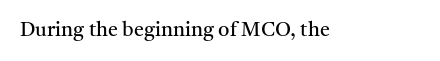
Posture: upright roman. Short note: letters normally spaced. The weight would be labelled regular, book, light, or lighter still. Lines of text with bare space underneath.
